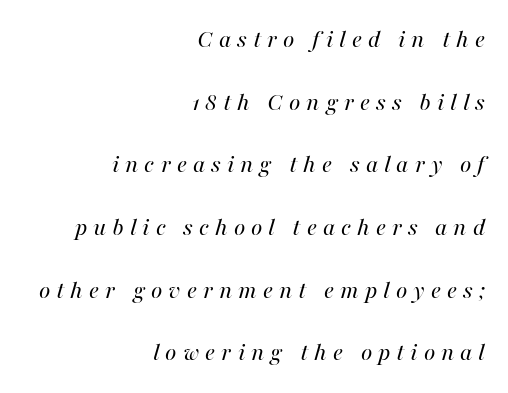
{"italic": "yes", "lean": "right", "slant_degrees": 16, "bold": "no", "underline": "no", "align": "right", "line_spacing": "loose", "line_spacing_ratio": 2.41, "letter_spacing": "wide", "letter_spacing_em": 0.23, "glyph_px": 26}
